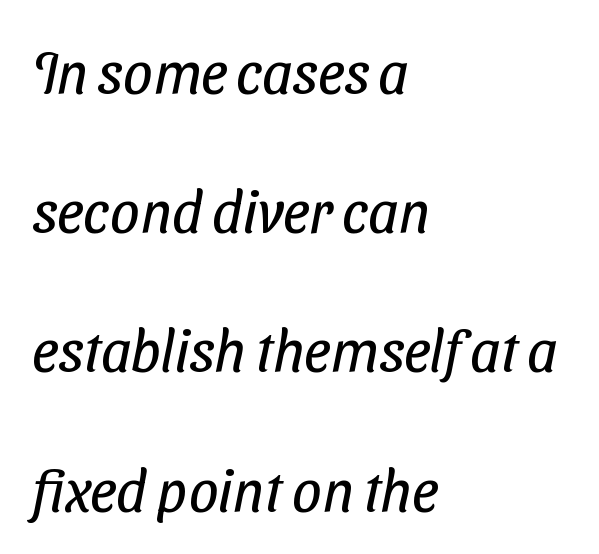
Counters stay open thanks to moderate or lighter strokes. Regarding leading, the lines here are spaced well apart. Classification — sans serif. The face used here is proportionally spaced, like ordinary book or web type. The face used here is rendered with its standard letterfit.
